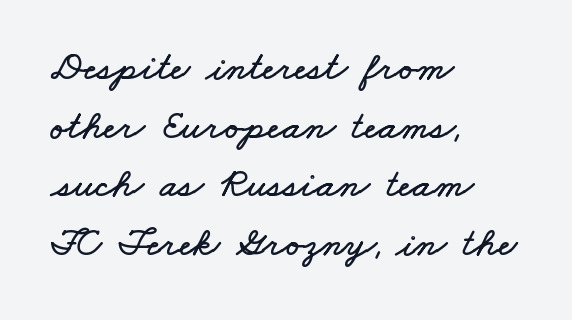
{"width": "wide", "stroke_contrast": "low", "x_height": "small", "monospaced": "no", "underline": "no", "align": "left", "line_spacing": "normal", "line_spacing_ratio": 1.43, "letter_spacing": "normal", "letter_spacing_em": 0.0, "glyph_px": 41}
